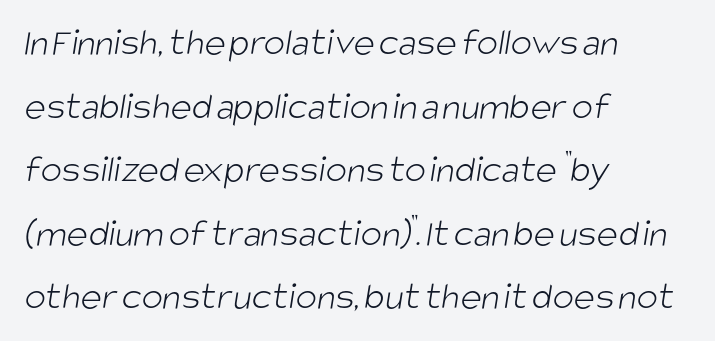
Q: Is the text bold? A: No.
Q: Is the typeface a serif or a sans-serif typeface? A: Sans-serif.
Q: Is the text underlined? A: No.
Q: How is the paragraph aligned? A: Left-aligned.
Q: Is the spacing between letters normal or unusually wide? A: Normal.
Q: Is the spacing between lines tight, normal or loose? A: Normal.
Q: Width (condensed, normal, or wide)? A: Condensed.
Q: Stroke contrast? A: Low.
Q: x-height? A: Large.
Q: Monospaced? A: No.
